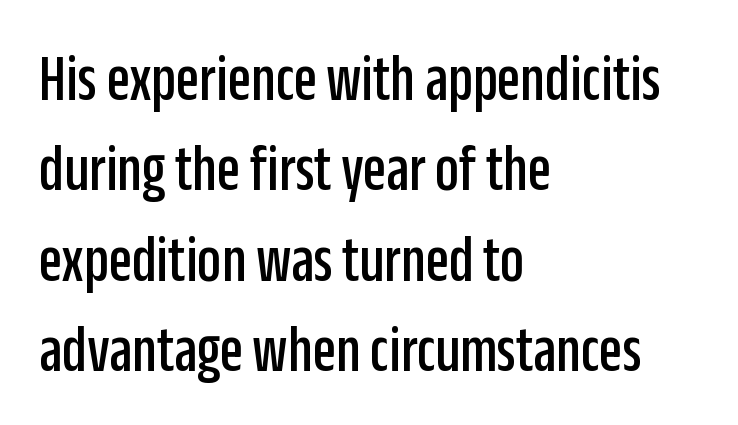
{"serif": "no", "italic": "no", "width": "condensed", "stroke_contrast": "low", "x_height": "large", "monospaced": "no", "underline": "no", "align": "left", "line_spacing": "normal", "line_spacing_ratio": 1.35, "letter_spacing": "normal", "letter_spacing_em": 0.0, "glyph_px": 67}
